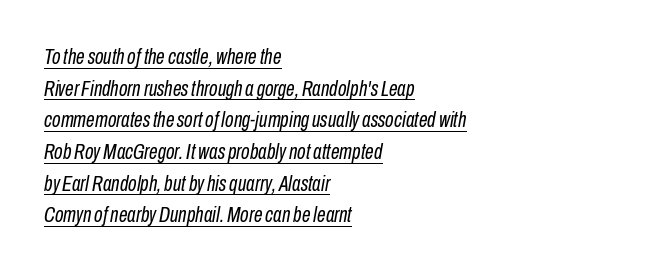
The image shows 22 px text type, italic (leaning right); set left-aligned, normal line spacing (1.44x), normal letter spacing, underlined.
